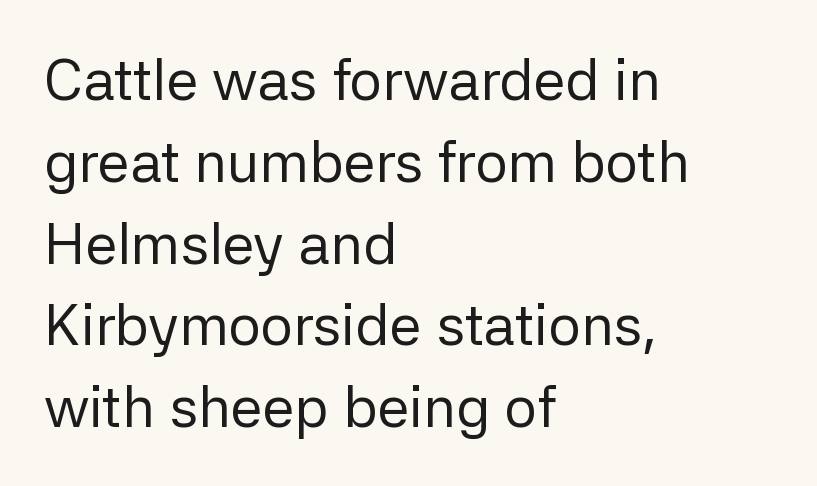
Only glyphs here, with clear space below each row. A typesetter would mark this as roman, not italic. The characters display no serif detailing; their extremities are plain. Counters stay open thanks to moderate or lighter strokes.
